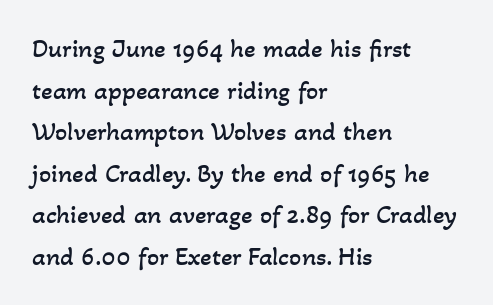
Here the glyphs are tracked normally, forming tight word shapes. This block has exactly the height ordinary leading produces. The setting favours the left margin, as ordinary paragraphs usually do. Type without underlining.
